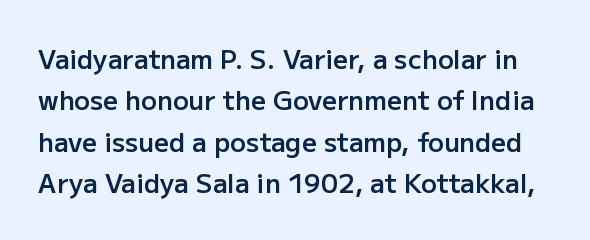
The image shows 26 px text type, upright; set normal line spacing (1.59x), normal letter spacing, not underlined.
